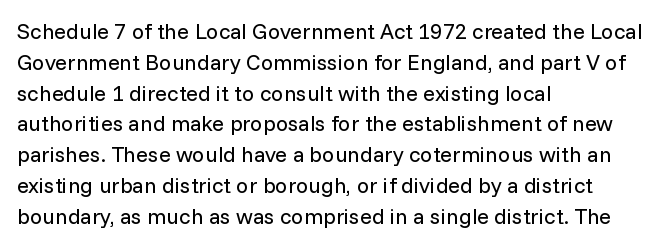
Summary of vertical rhythm: regular, with standard interline spacing. Short note: letters normally spaced. The font's upright variant was chosen for this text. Casual observation: everything's shoved over to the left.
